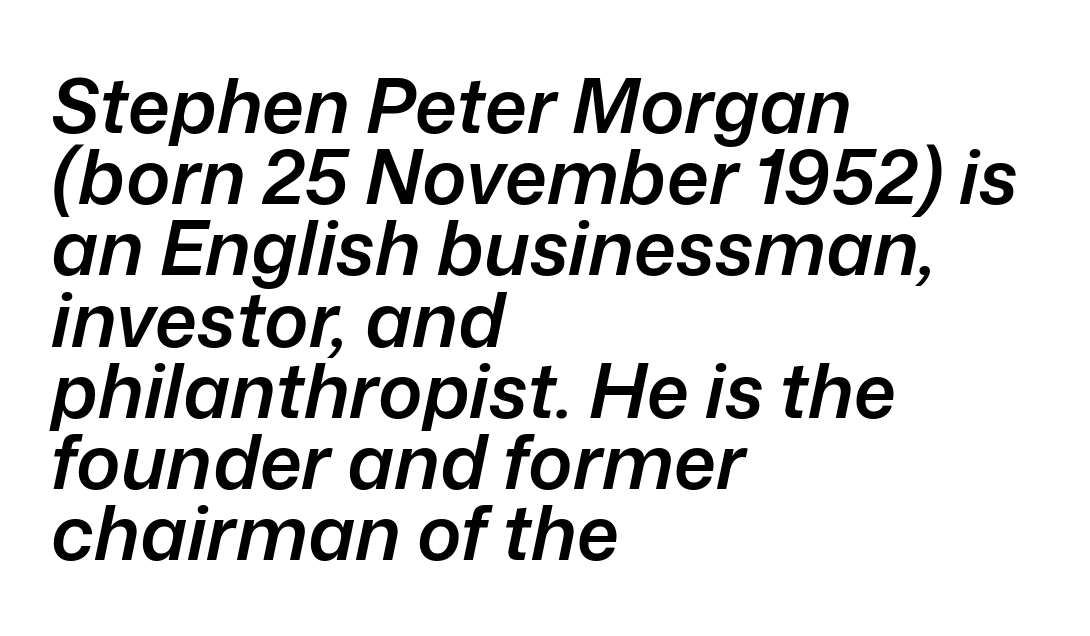
Q: Is the text bold? A: Semi-bold.
Q: Is the text italic (slanted)? A: Yes, it leans right by about 12 degrees.
Q: Is the text underlined? A: No.
Q: How is the paragraph aligned? A: Left-aligned.
Q: Is the spacing between letters normal or unusually wide? A: Normal.
Q: Is the spacing between lines tight, normal or loose? A: Tight.
Q: Width (condensed, normal, or wide)? A: Normal.
Q: Stroke contrast? A: Low.
Q: x-height? A: Medium.
Q: Monospaced? A: No.
